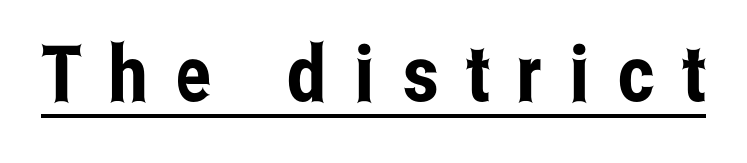
This is roman type, the default non-slanted kind. The passage shown is typed in a proportional face where columns would drift. The string is rendered with underlining switched on. This sample uses expanded letter spacing, leaving extra air between glyphs.
